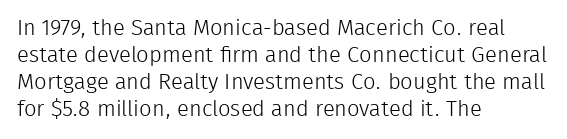
The image shows 22 px text type, upright; set left-aligned, line spacing 1.23x, normal letter spacing, not underlined.
